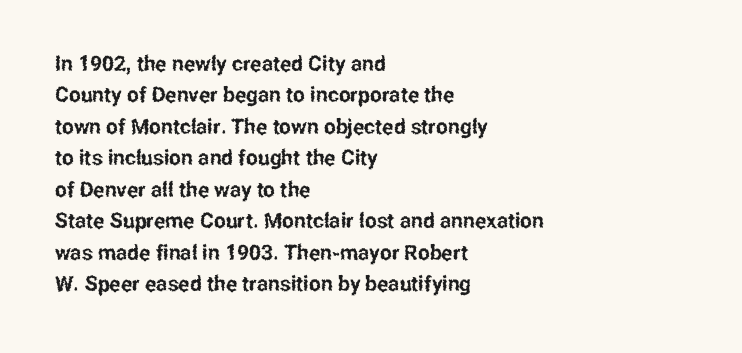
Unmarked baselines from the first word to the last. Every character sits straight up, as roman type does. The lines in this sample share a left origin and differ only in where they stop. Summary of vertical rhythm: regular, with standard interline spacing. Inter-character spacing is left at the font's built-in metrics.
